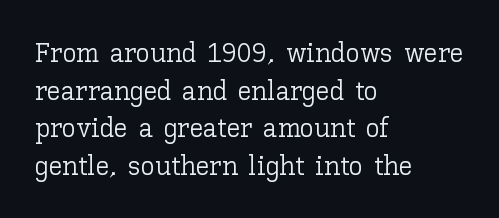
Q: Is the text bold? A: No.
Q: Is the text italic (slanted)? A: No, it is upright.
Q: Is the text underlined? A: No.
Q: How is the paragraph aligned? A: Left-aligned.
Q: Is the spacing between letters normal or unusually wide? A: Normal.
Q: Is the spacing between lines tight, normal or loose? A: Normal.
Q: Width (condensed, normal, or wide)? A: Normal.
Q: Stroke contrast? A: Low.
Q: x-height? A: Medium.
Q: Monospaced? A: No.
